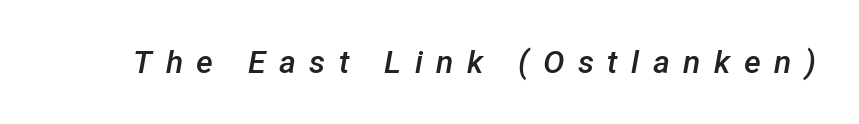
{"italic": "yes", "lean": "right", "slant_degrees": 12, "bold": "semi", "weight": "semibold", "width": "normal", "stroke_contrast": "low", "x_height": "medium", "monospaced": "no", "underline": "no", "letter_spacing": "wide", "letter_spacing_em": 0.42, "glyph_px": 32}
